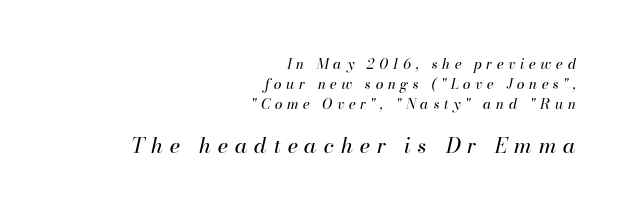
Q: Is the text bold? A: No.
Q: Is the text italic (slanted)? A: Yes, it leans right by about 13 degrees.
Q: Is the text underlined? A: No.
Q: How is the paragraph aligned? A: Right-aligned.
Q: Is the spacing between letters normal or unusually wide? A: Unusually wide.
Q: Is the spacing between lines tight, normal or loose? A: Normal.
Q: Which block of text is set in a larger size, the first (top) or the second (bottom)? A: The second (bottom) one.
